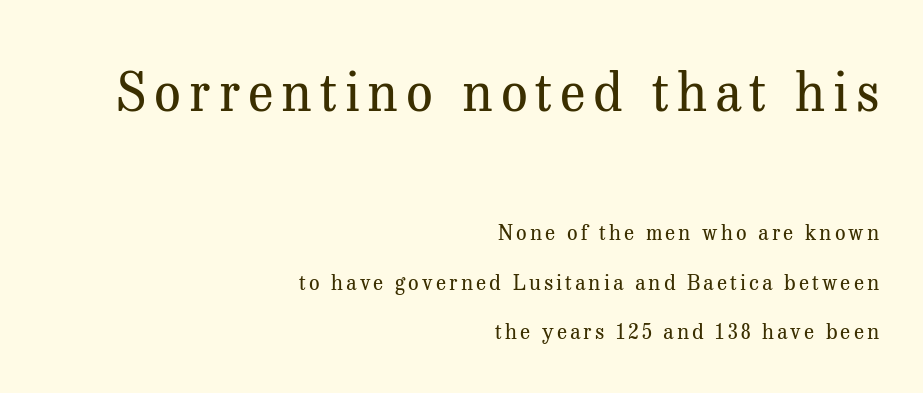
These lines are rendered in a variable-pitch font. Whoever set this chose breathing room over compactness in the vertical rhythm. The characters are drawn with everyday or finer stroke widths. This sample uses an upright cut, with every glyph sitting square on the baseline.
